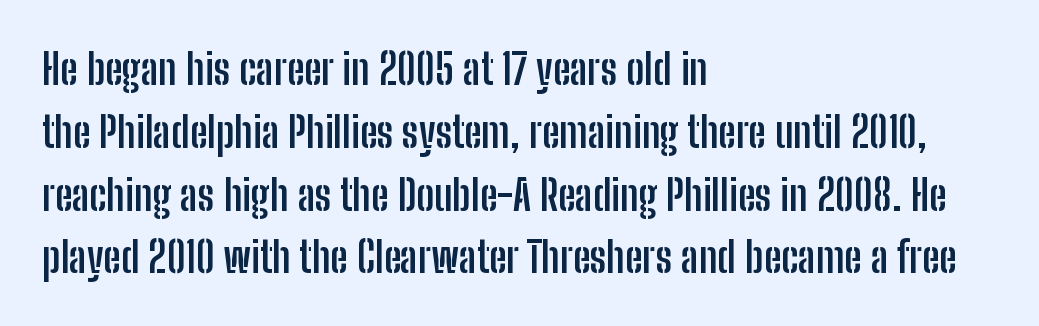
{"serif": "no", "italic": "no", "bold": "yes", "weight": "semibold", "width": "condensed", "stroke_contrast": "low", "x_height": "medium", "monospaced": "no", "underline": "no", "align": "left", "line_spacing": "normal", "line_spacing_ratio": 1.46, "letter_spacing": "normal", "letter_spacing_em": 0.0, "glyph_px": 43}
